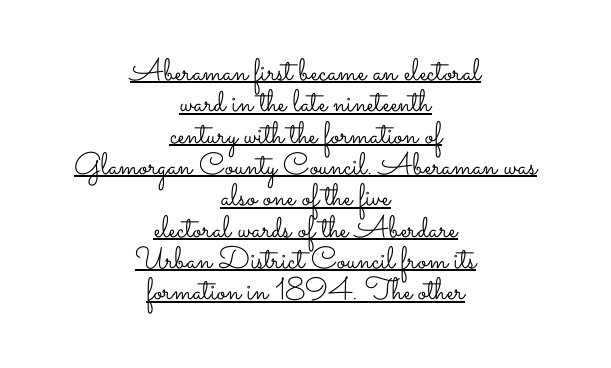
{"bold": "no", "weight": "light", "width": "wide", "stroke_contrast": "low", "x_height": "small", "monospaced": "no", "underline": "yes", "align": "center", "line_spacing": "tight", "line_spacing_ratio": 1.01, "letter_spacing": "normal", "letter_spacing_em": 0.0, "glyph_px": 31}
